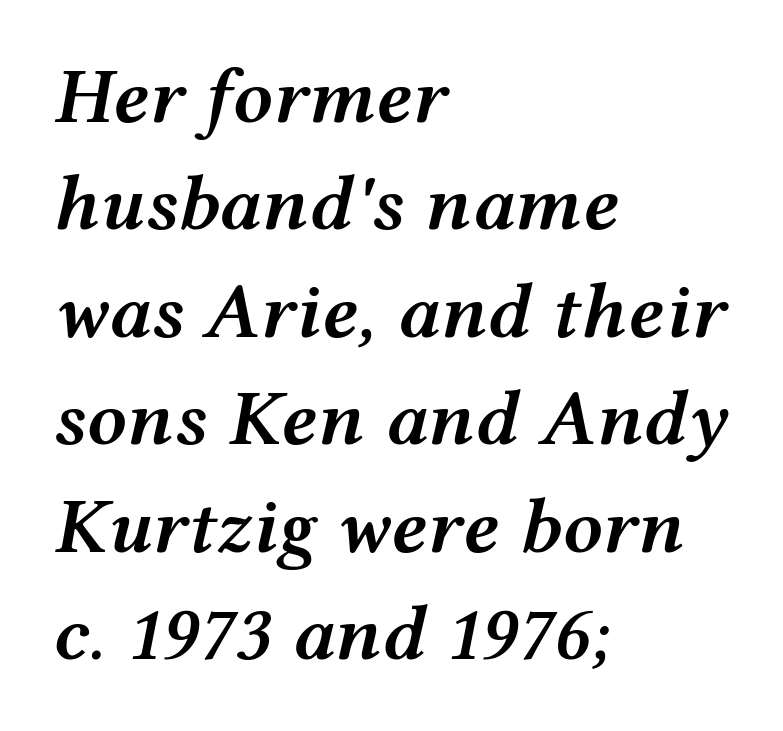
{"italic": "yes", "lean": "right", "slant_degrees": 12, "bold": "semi", "weight": "semibold", "width": "wide", "stroke_contrast": "medium", "x_height": "medium", "monospaced": "no", "underline": "no", "align": "left", "line_spacing": "normal", "line_spacing_ratio": 1.36, "letter_spacing": "normal", "letter_spacing_em": 0.0, "glyph_px": 79}
